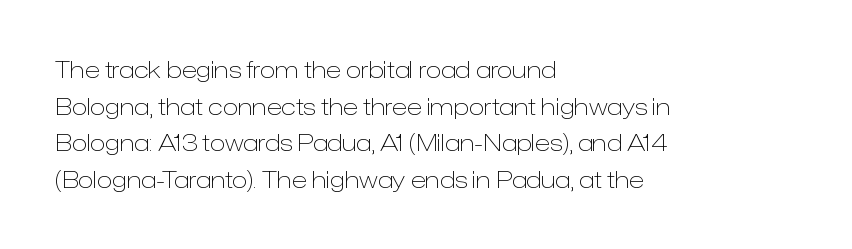
Notice how descenders clear the ascenders below comfortably — that's standard leading. Heft: none added — not bold. Posture: upright roman. The tracking reads as untouched default to a designer's eye. If you drew a ruler down the left edge, every line would touch it.
